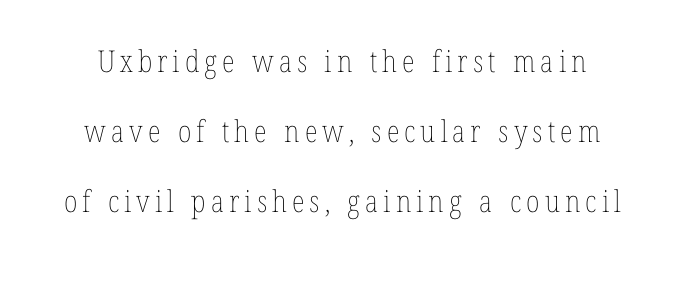
{"italic": "no", "bold": "no", "weight": "thin", "width": "condensed", "stroke_contrast": "low", "x_height": "medium", "monospaced": "no", "underline": "no", "align": "center", "line_spacing": "loose", "line_spacing_ratio": 2.33, "glyph_px": 30}
